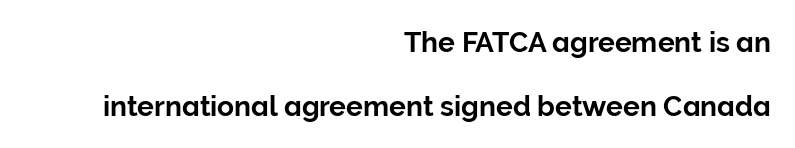
{"serif": "no", "italic": "no", "width": "normal", "stroke_contrast": "low", "x_height": "medium", "monospaced": "no", "underline": "no", "align": "right", "line_spacing": "loose", "line_spacing_ratio": 2.3, "letter_spacing": "normal", "letter_spacing_em": 0.0, "glyph_px": 28}
